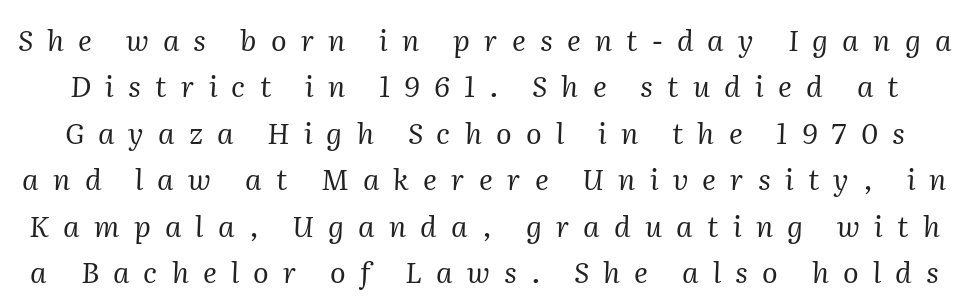
Has an underline been added? It has not. Here the designer chose a conventional face with non-uniform glyph widths. Bold? No — there's no thickening of the strokes. Here the glyphs are tracked loosely, breaking word shapes into spaced letters. This sample uses a serif face.
